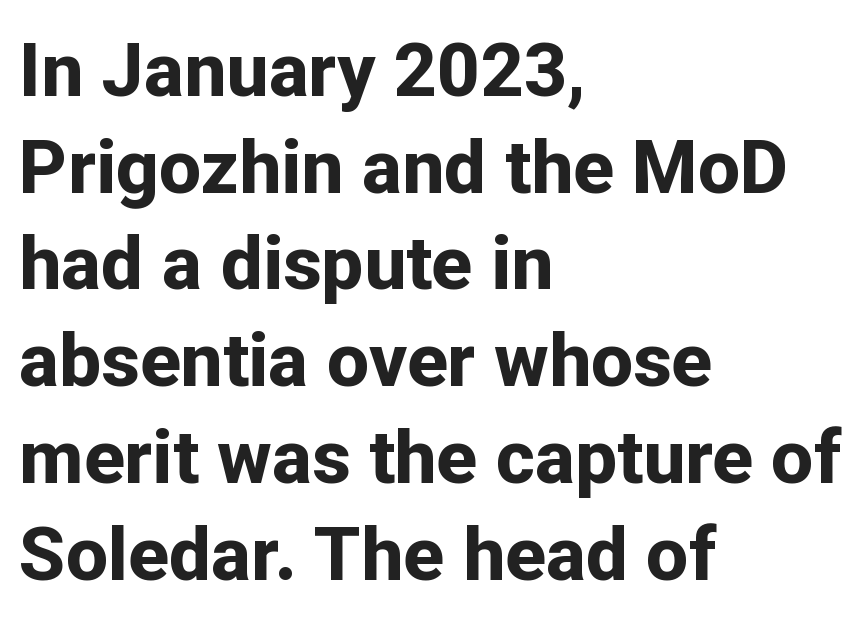
The image shows 75 px bold sans-serif type, upright; set left-aligned, normal line spacing (1.29x), normal letter spacing, not underlined; low stroke contrast and a medium x-height.
